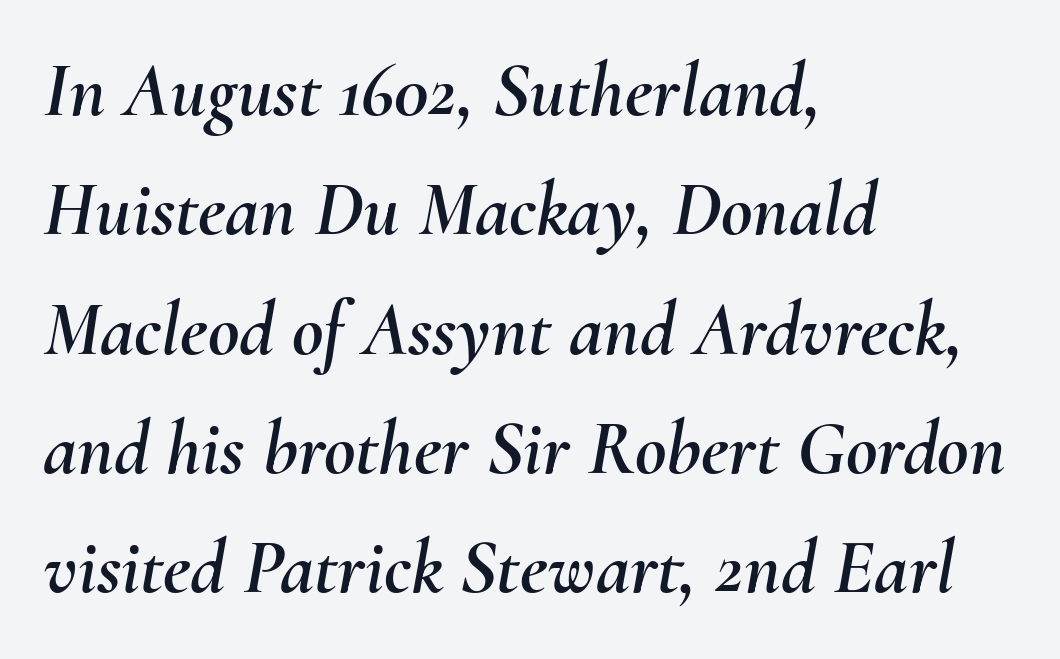
Q: Is the text italic (slanted)? A: Yes, it leans right by about 10 degrees.
Q: Is the text underlined? A: No.
Q: How is the paragraph aligned? A: Left-aligned.
Q: Is the spacing between letters normal or unusually wide? A: Normal.
Q: Is the spacing between lines tight, normal or loose? A: Normal.
Q: Width (condensed, normal, or wide)? A: Normal.
Q: Stroke contrast? A: Medium.
Q: x-height? A: Small.
Q: Monospaced? A: No.
